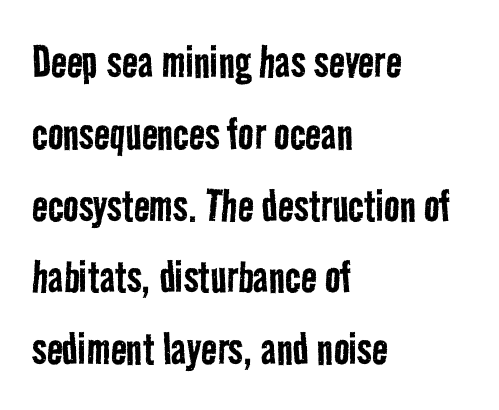
The image shows 52 px regular-weight, condensed sans-serif type; set left-aligned, normal line spacing (1.38x), normal letter spacing, not underlined; low stroke contrast and a medium x-height.
